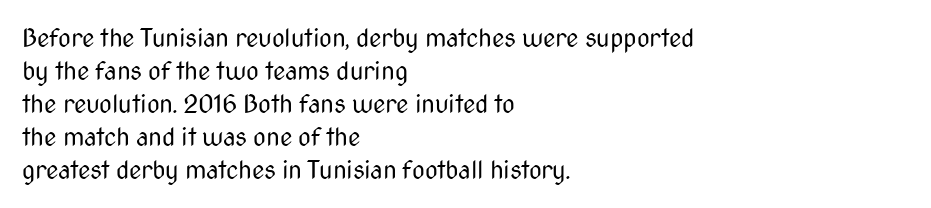
{"italic": "no", "bold": "no", "underline": "no", "align": "left", "line_spacing": "normal", "line_spacing_ratio": 1.32, "letter_spacing": "normal", "letter_spacing_em": 0.0, "glyph_px": 25}
